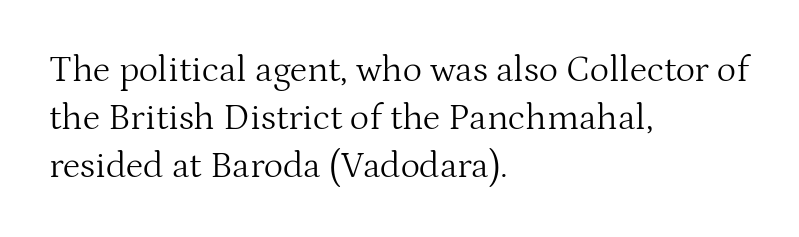
Q: Is the text bold? A: No.
Q: Is the text italic (slanted)? A: No, it is upright.
Q: Is the typeface a serif or a sans-serif typeface? A: Serif.
Q: Is the text underlined? A: No.
Q: How is the paragraph aligned? A: Left-aligned.
Q: Is the spacing between letters normal or unusually wide? A: Normal.
Q: Is the spacing between lines tight, normal or loose? A: Normal.
Q: Width (condensed, normal, or wide)? A: Normal.
Q: Stroke contrast? A: Medium.
Q: x-height? A: Medium.
Q: Monospaced? A: No.
